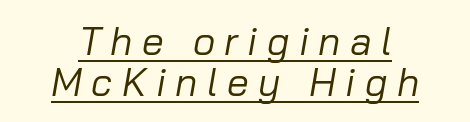
The image shows 39 px regular-weight type, italic (leaning right); set centered, tight line spacing (1.04x), unusually wide letter spacing (+0.24 em), underlined; low stroke contrast and a medium x-height.
